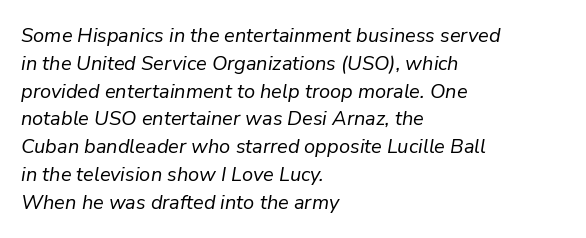
{"italic": "yes", "lean": "right", "slant_degrees": 9, "bold": "no", "underline": "no", "align": "left", "line_spacing": "normal", "line_spacing_ratio": 1.39, "letter_spacing": "normal", "letter_spacing_em": 0.0, "glyph_px": 20}
